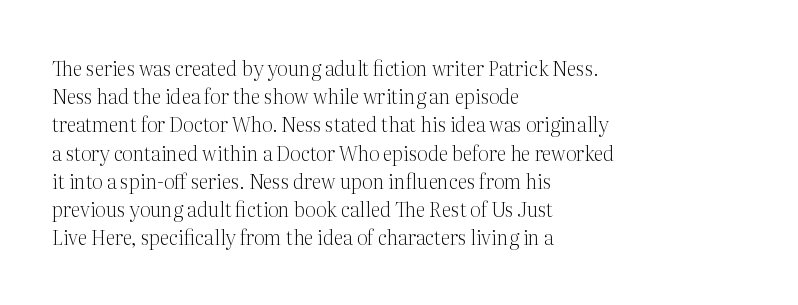
{"italic": "no", "bold": "no", "underline": "no", "align": "left", "line_spacing": "normal", "line_spacing_ratio": 1.41, "letter_spacing": "normal", "letter_spacing_em": 0.0, "glyph_px": 20}
